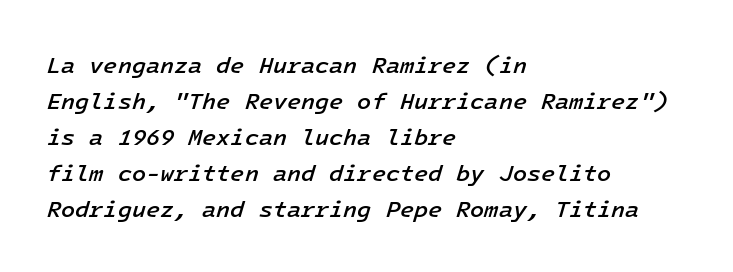
Q: Is the text bold? A: Semi-bold.
Q: Is the text italic (slanted)? A: Yes, it leans right by about 16 degrees.
Q: Is the text underlined? A: No.
Q: How is the paragraph aligned? A: Left-aligned.
Q: Is the spacing between letters normal or unusually wide? A: Normal.
Q: Is the spacing between lines tight, normal or loose? A: Normal.
